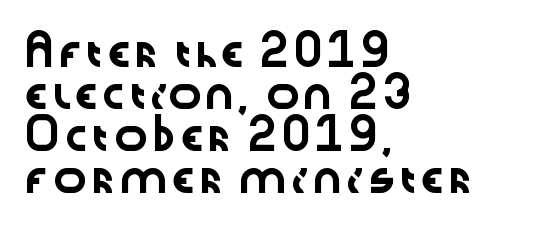
All the whitespace from short lines collects on the right. Typographically, this falls in the sans-serif category. These lines were composed using upright roman letters. Compared with typical paragraphs, the rows here are spaced about the same. Is this a fixed-width face? No — the glyphs have proportional, varying widths.
